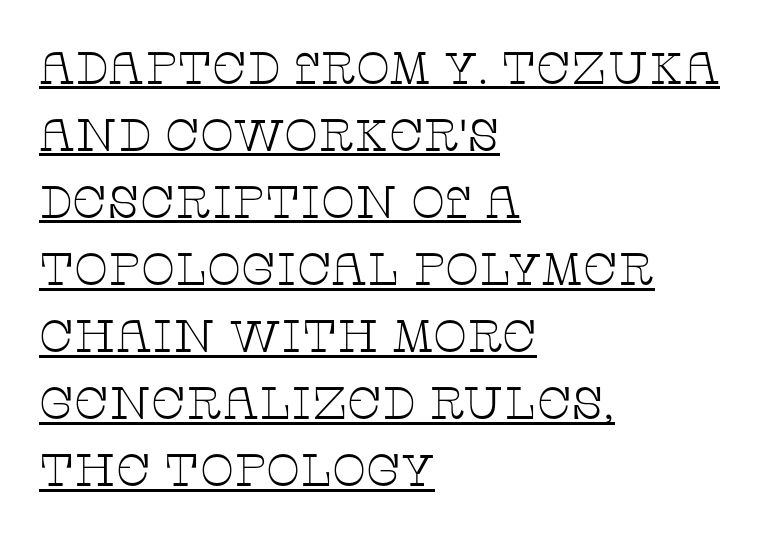
{"serif": "yes", "italic": "no", "bold": "no", "weight": "thin", "width": "wide", "stroke_contrast": "low", "x_height": "large", "monospaced": "no", "underline": "yes", "align": "left", "line_spacing": "normal", "line_spacing_ratio": 1.49, "letter_spacing": "normal", "letter_spacing_em": 0.0, "glyph_px": 45}
